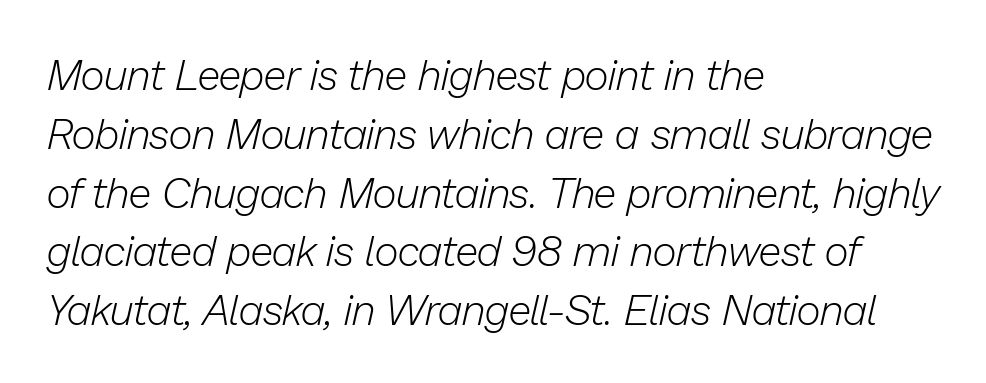
Q: Is the text bold? A: No.
Q: Is the text italic (slanted)? A: Yes, it leans right by about 13 degrees.
Q: Is the text underlined? A: No.
Q: How is the paragraph aligned? A: Left-aligned.
Q: Is the spacing between letters normal or unusually wide? A: Normal.
Q: Is the spacing between lines tight, normal or loose? A: Normal.
Q: Width (condensed, normal, or wide)? A: Normal.
Q: Stroke contrast? A: Low.
Q: x-height? A: Medium.
Q: Monospaced? A: No.
